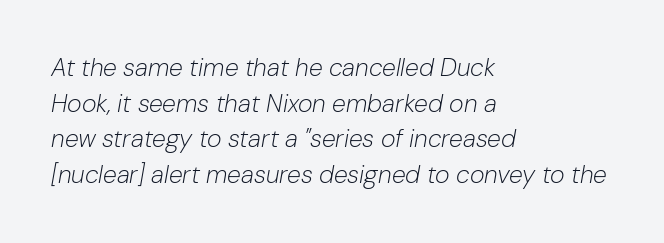
{"italic": "yes", "lean": "right", "slant_degrees": 10, "bold": "no", "underline": "no", "align": "left", "line_spacing": "normal", "line_spacing_ratio": 1.43, "letter_spacing": "normal", "letter_spacing_em": 0.0, "glyph_px": 25}
